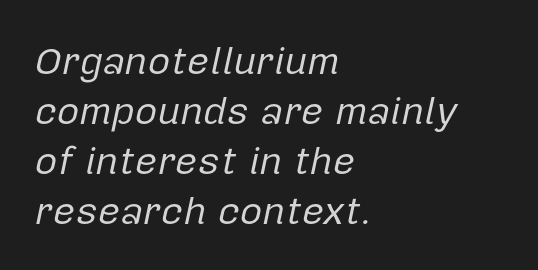
The image shows 39 px regular-weight type, italic (leaning right); set left-aligned, normal line spacing (1.28x), normal letter spacing, not underlined; low stroke contrast and a medium x-height.
